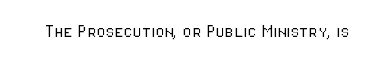
The image shows 21 px text type, upright; set normal letter spacing, not underlined.
